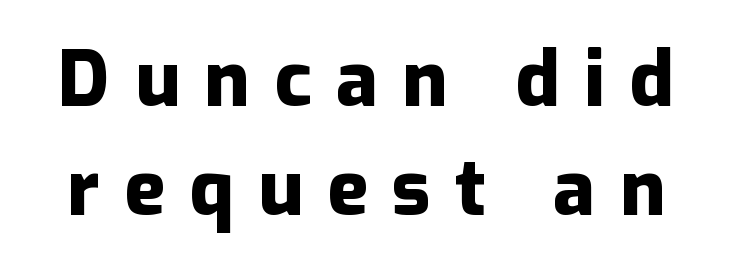
Characters remain perfectly vertical along every line. In terms of leading, this rendering sits right in the middle. To sum up the face: it is a sans, with no serifs. Look at the tracking — it's clearly loosened, letters drifting apart. Caption: bold face, heavy strokes. Underline: absent.
